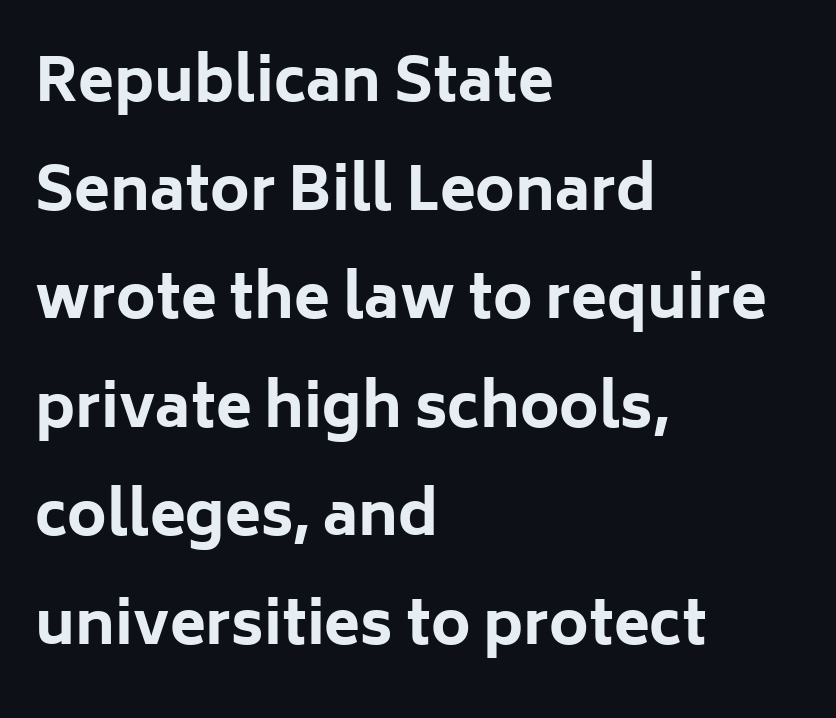
Anything drawn beneath the words? Only blank space. Does the copy run flush right? No — it runs flush left. Short note: letters normally spaced. Do the letters lean? They stand straight.
